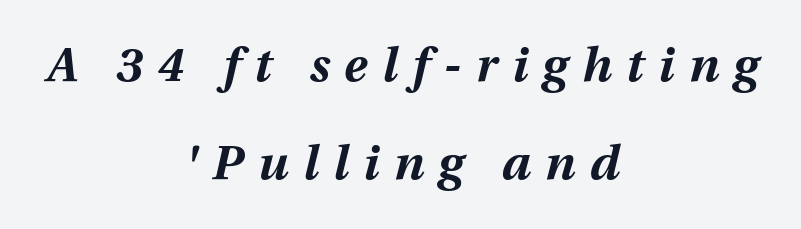
{"italic": "yes", "lean": "right", "slant_degrees": 12, "bold": "yes", "weight": "bold", "width": "normal", "stroke_contrast": "medium", "x_height": "medium", "monospaced": "no", "underline": "no", "align": "center", "line_spacing": "loose", "line_spacing_ratio": 2.05, "letter_spacing": "wide", "letter_spacing_em": 0.3, "glyph_px": 48}
